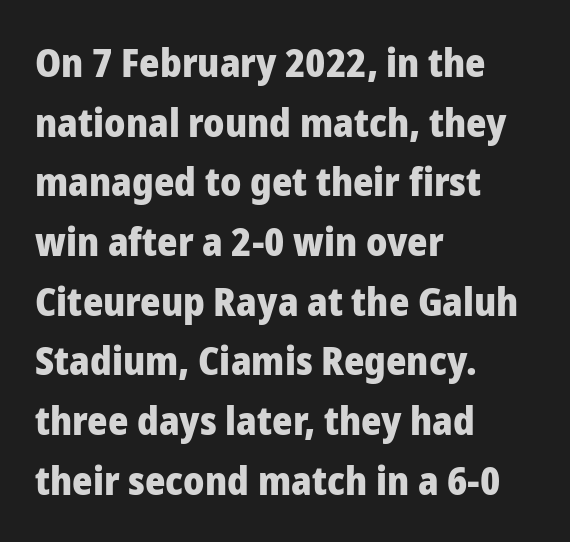
Layout note: lines flush left. The horizontal fit of the characters is conventional and even. Is this a fixed-width face? No — the glyphs have proportional, varying widths. The space directly below the letters is spotless. Compared with typical paragraphs, the rows here are spaced about the same.
